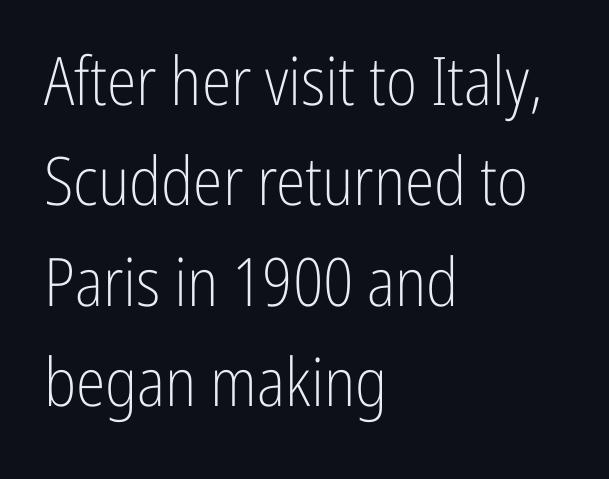
Q: Is the text bold? A: No.
Q: Is the text italic (slanted)? A: No, it is upright.
Q: Is the typeface a serif or a sans-serif typeface? A: Sans-serif.
Q: Is the text underlined? A: No.
Q: How is the paragraph aligned? A: Left-aligned.
Q: Is the spacing between letters normal or unusually wide? A: Normal.
Q: Is the spacing between lines tight, normal or loose? A: Normal.
Q: Width (condensed, normal, or wide)? A: Condensed.
Q: Stroke contrast? A: Low.
Q: x-height? A: Medium.
Q: Monospaced? A: No.
